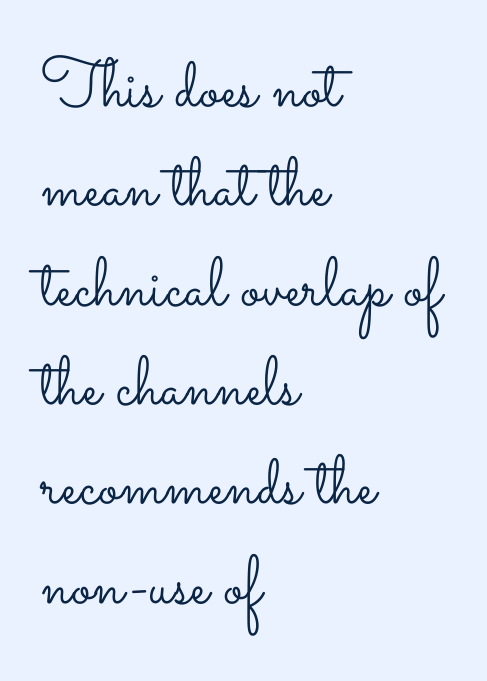
The image shows 69 px light, wide type; set left-aligned, normal line spacing (1.44x), normal letter spacing, not underlined; low stroke contrast and a small x-height.
